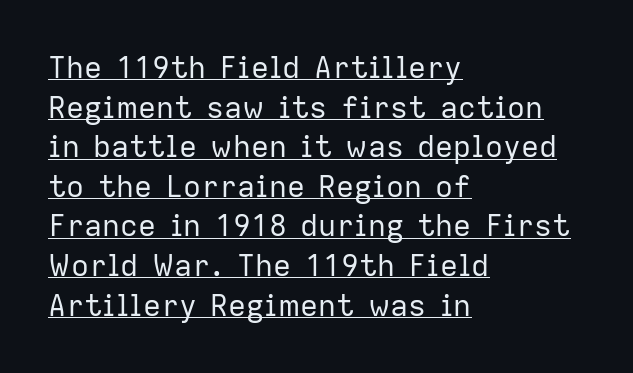
You can see a thin bar hugging the bottom of the glyphs. The weight would be labelled regular, book, light, or lighter still. Every row of glyphs begins at an identical x-position on the left. Each new line begins a customary step beneath the previous one.
